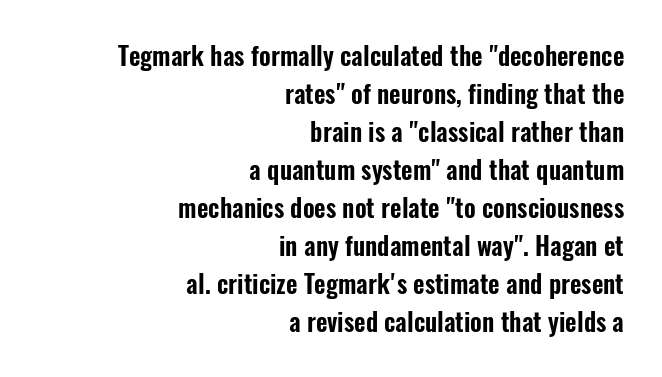
The gaps between neighbouring characters are ordinary and unremarkable. This sample keeps an unexceptional amount of space between lines. These lines were composed using upright roman letters. Lines of text with bare space underneath.
